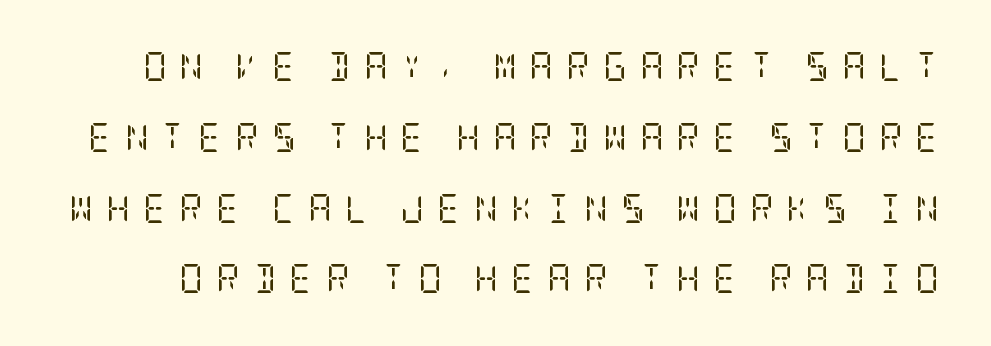
Q: Is the text bold? A: No.
Q: Is the text italic (slanted)? A: No, it is upright.
Q: Is the typeface a serif or a sans-serif typeface? A: Serif.
Q: Is the text underlined? A: No.
Q: Is the spacing between letters normal or unusually wide? A: Unusually wide.
Q: Is the spacing between lines tight, normal or loose? A: Loose.
Q: Width (condensed, normal, or wide)? A: Condensed.
Q: Stroke contrast? A: Low.
Q: x-height? A: Large.
